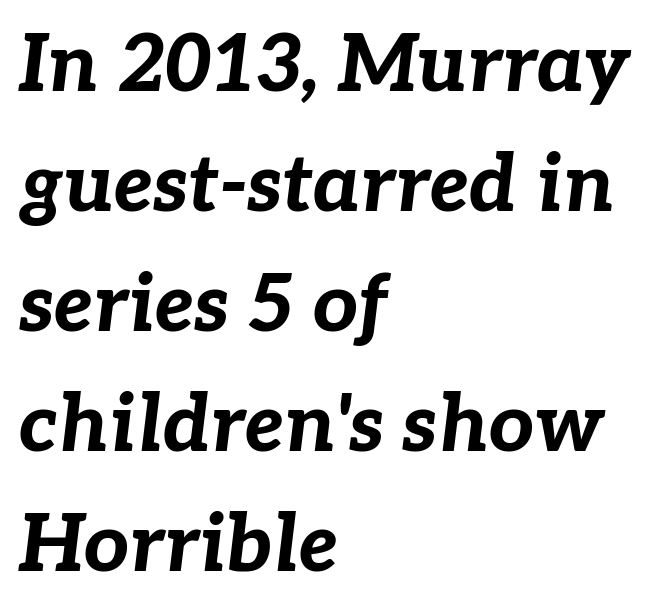
{"italic": "yes", "lean": "right", "slant_degrees": 7, "bold": "yes", "weight": "bold", "width": "normal", "stroke_contrast": "low", "x_height": "medium", "monospaced": "no", "underline": "no", "align": "left", "line_spacing": "normal", "line_spacing_ratio": 1.52, "letter_spacing": "normal", "letter_spacing_em": 0.0, "glyph_px": 79}
